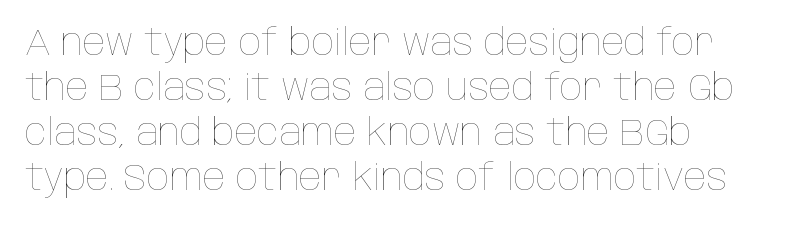
Q: Is the text bold? A: No.
Q: Is the text italic (slanted)? A: No, it is upright.
Q: Is the text underlined? A: No.
Q: How is the paragraph aligned? A: Left-aligned.
Q: Is the spacing between letters normal or unusually wide? A: Normal.
Q: Width (condensed, normal, or wide)? A: Condensed.
Q: Stroke contrast? A: Low.
Q: x-height? A: Large.
Q: Monospaced? A: No.
